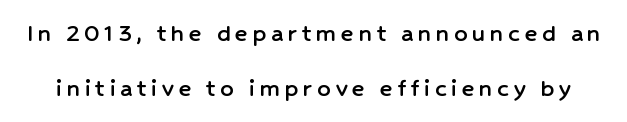
The image shows 26 px text type, upright; set loose line spacing (2.11x), not underlined.
